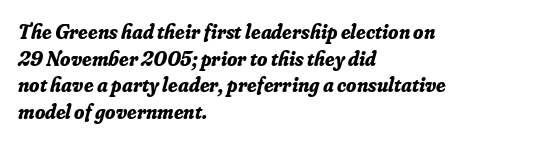
{"italic": "yes", "lean": "right", "slant_degrees": 16, "bold": "yes", "underline": "no", "align": "left", "line_spacing": "normal", "line_spacing_ratio": 1.27, "letter_spacing": "normal", "letter_spacing_em": 0.0, "glyph_px": 21}
